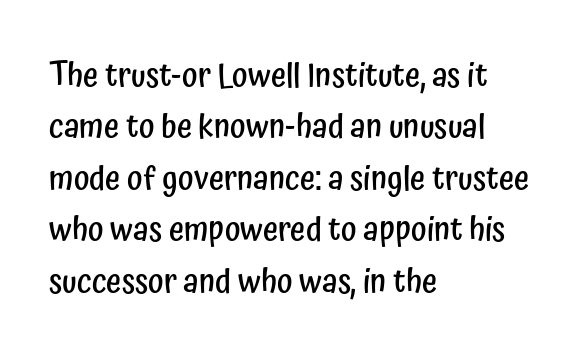
Q: Is the text bold? A: Semi-bold.
Q: Is the text italic (slanted)? A: No, it is upright.
Q: Is the typeface a serif or a sans-serif typeface? A: Sans-serif.
Q: Is the text underlined? A: No.
Q: How is the paragraph aligned? A: Left-aligned.
Q: Is the spacing between letters normal or unusually wide? A: Normal.
Q: Is the spacing between lines tight, normal or loose? A: Normal.
Q: Width (condensed, normal, or wide)? A: Condensed.
Q: Stroke contrast? A: Low.
Q: x-height? A: Medium.
Q: Monospaced? A: No.
